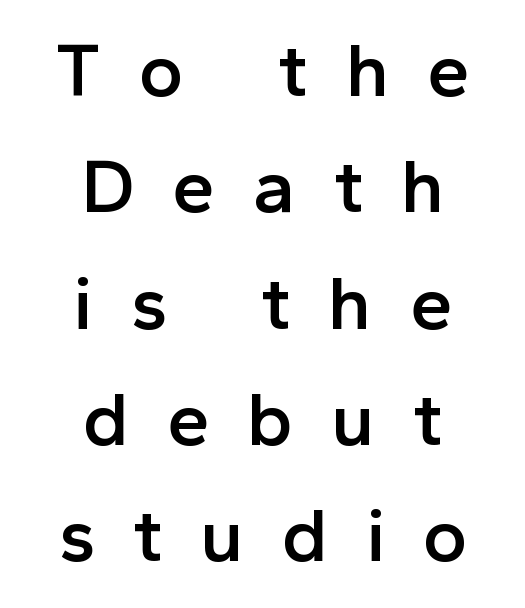
{"serif": "no", "italic": "no", "bold": "semi", "weight": "semibold", "width": "normal", "x_height": "medium", "monospaced": "no", "underline": "no", "align": "center", "line_spacing": "normal", "line_spacing_ratio": 1.53, "letter_spacing": "wide", "letter_spacing_em": 0.5, "glyph_px": 76}
